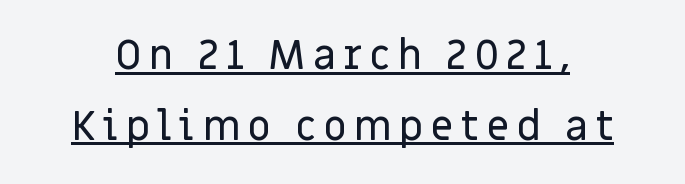
Q: Is the text italic (slanted)? A: No, it is upright.
Q: Is the typeface a serif or a sans-serif typeface? A: Sans-serif.
Q: Is the text underlined? A: Yes.
Q: Width (condensed, normal, or wide)? A: Normal.
Q: Stroke contrast? A: Low.
Q: x-height? A: Large.
Q: Monospaced? A: No.
